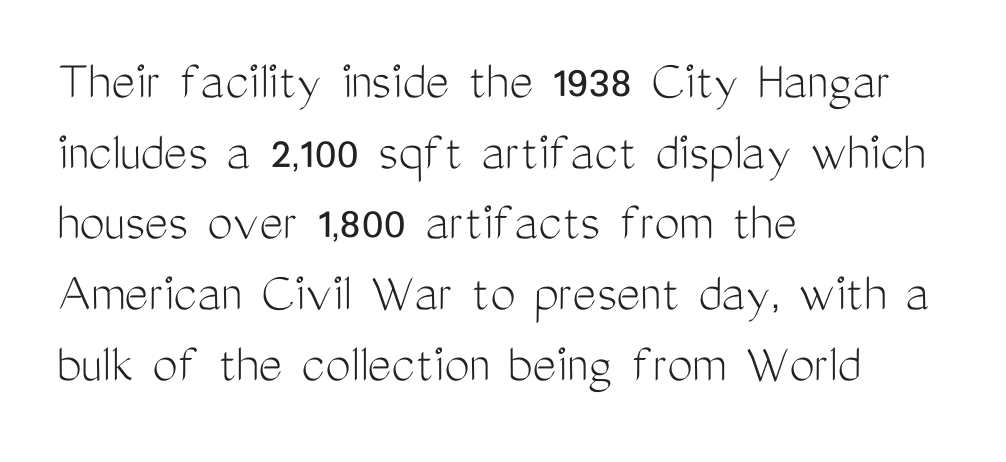
This reads as an unemphasized weight, regular at the heaviest. Layout note: lines flush left. Proportional: the letters do not fall into vertical columns. Descenders hang freely into open space. The designer went with a sans here, leaving each stem footless. Here the glyphs are tracked normally, forming tight word shapes.
